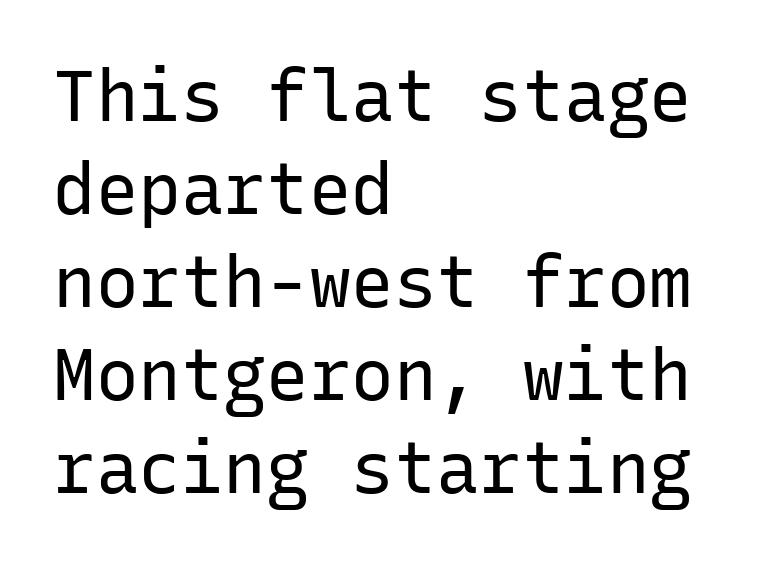
Compared with typical body copy, the letter spacing here is the same. Notice how the passage keeps a crisp vertical edge on the left only. Nope, no serifs anywhere on these letters. Does the leading feel generous? No, just average. Each letter, wide or thin by design, is forced into the same width here.
